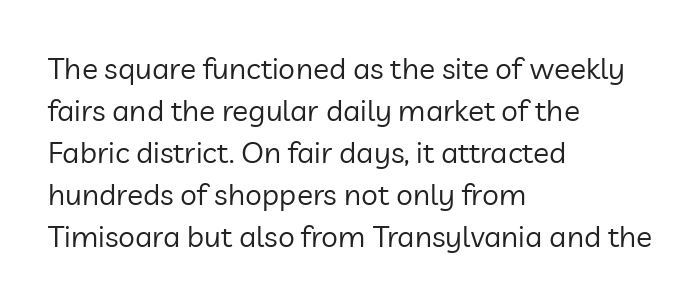
This rendering employs a face without finishing strokes, i.e., a sans-serif. Type without underlining. A typesetter would mark this as roman, not italic. Counters stay open thanks to moderate or lighter strokes. Is this a fixed-width face? No — the glyphs have proportional, varying widths.
